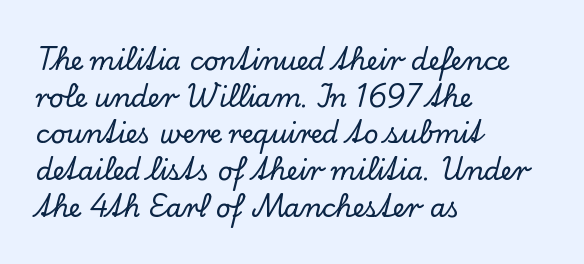
{"underline": "no", "align": "left", "line_spacing": "normal", "line_spacing_ratio": 1.41, "letter_spacing": "normal", "letter_spacing_em": 0.0, "glyph_px": 26}
